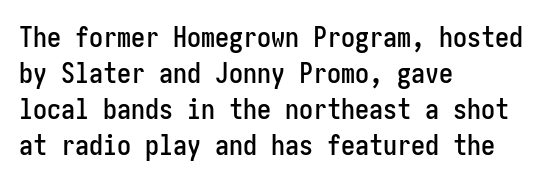
{"serif": "no", "italic": "no", "width": "condensed", "stroke_contrast": "low", "x_height": "medium", "underline": "no", "align": "left", "line_spacing": "normal", "line_spacing_ratio": 1.28, "letter_spacing": "normal", "letter_spacing_em": 0.0, "glyph_px": 28}
